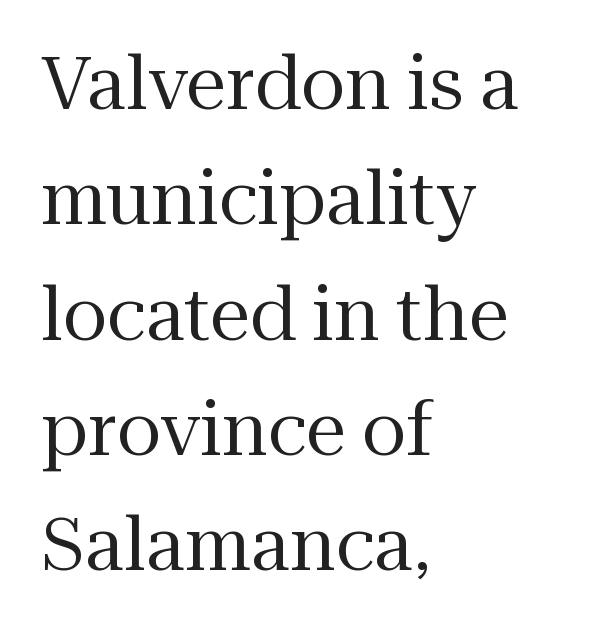
Q: Is the text bold? A: No.
Q: Is the text italic (slanted)? A: No, it is upright.
Q: Is the typeface a serif or a sans-serif typeface? A: Serif.
Q: Is the text underlined? A: No.
Q: How is the paragraph aligned? A: Left-aligned.
Q: Is the spacing between letters normal or unusually wide? A: Normal.
Q: Is the spacing between lines tight, normal or loose? A: Normal.
Q: Width (condensed, normal, or wide)? A: Normal.
Q: Stroke contrast? A: Medium.
Q: x-height? A: Medium.
Q: Monospaced? A: No.
